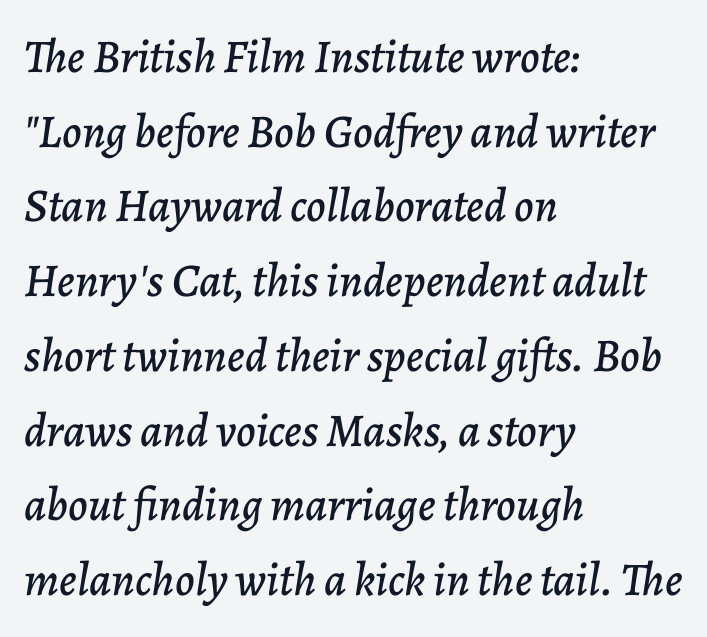
Q: Is the text italic (slanted)? A: Yes, it leans right by about 7 degrees.
Q: Is the text underlined? A: No.
Q: How is the paragraph aligned? A: Left-aligned.
Q: Is the spacing between letters normal or unusually wide? A: Normal.
Q: Is the spacing between lines tight, normal or loose? A: Normal.
Q: Width (condensed, normal, or wide)? A: Normal.
Q: Stroke contrast? A: Low.
Q: x-height? A: Medium.
Q: Monospaced? A: No.
